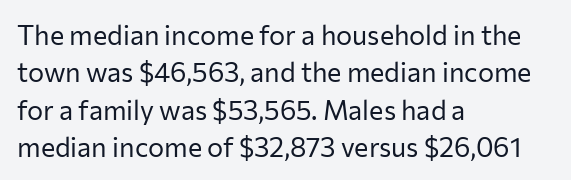
Q: Is the text bold? A: No.
Q: Is the text italic (slanted)? A: No, it is upright.
Q: Is the text underlined? A: No.
Q: How is the paragraph aligned? A: Left-aligned.
Q: Is the spacing between letters normal or unusually wide? A: Normal.
Q: Is the spacing between lines tight, normal or loose? A: Normal.
